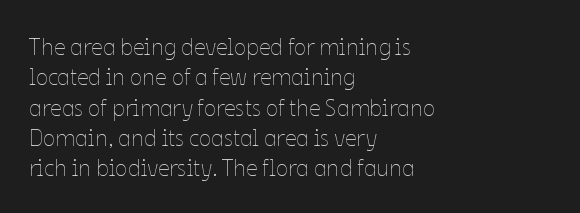
{"italic": "no", "bold": "no", "underline": "no", "align": "left", "line_spacing": "normal", "line_spacing_ratio": 1.32, "letter_spacing": "normal", "letter_spacing_em": 0.0, "glyph_px": 23}
